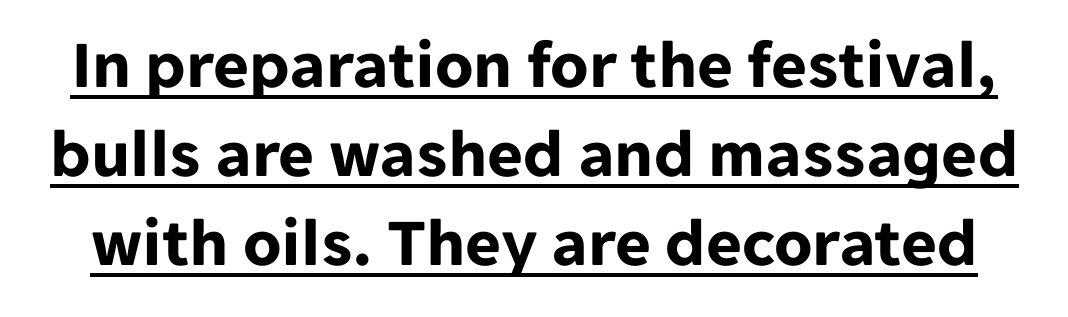
The image shows 69 px bold sans-serif type, upright; set normal line spacing (1.29x), normal letter spacing, underlined; low stroke contrast and a medium x-height.
